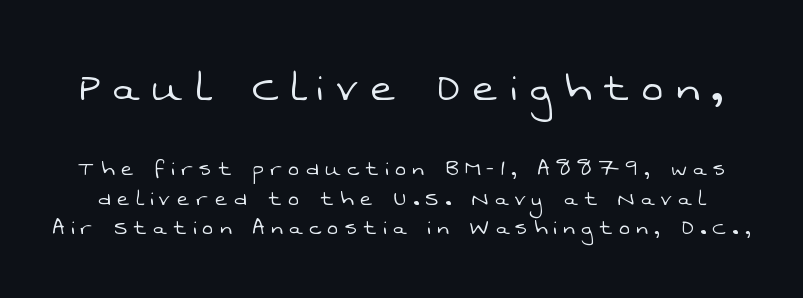
Each row of text sits above clean, open space. Whoever set this made the first block the dominant, larger element. These lines are composed in type without serifs. The space between consecutive lines is stingy. A light-to-regular cut is what we see here. These lines are rendered in a variable-pitch font.
